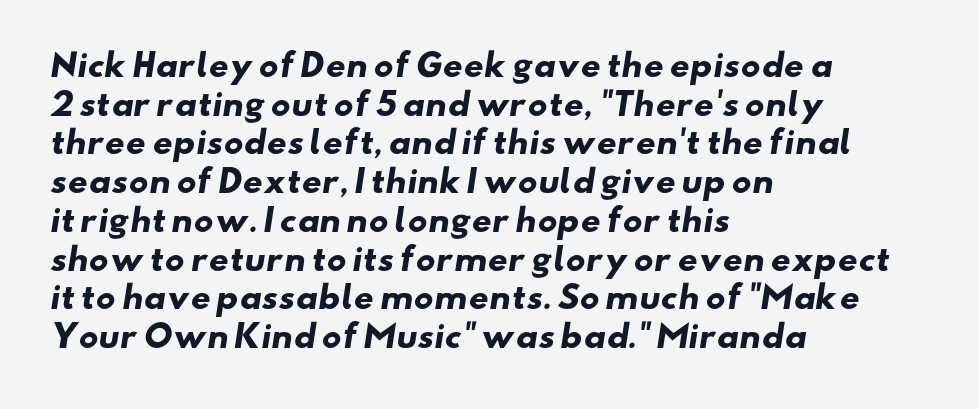
The image shows 31 px heavy, wide sans-serif type; set left-aligned, normal line spacing (1.25x), normal letter spacing, not underlined; low stroke contrast and a small x-height.
